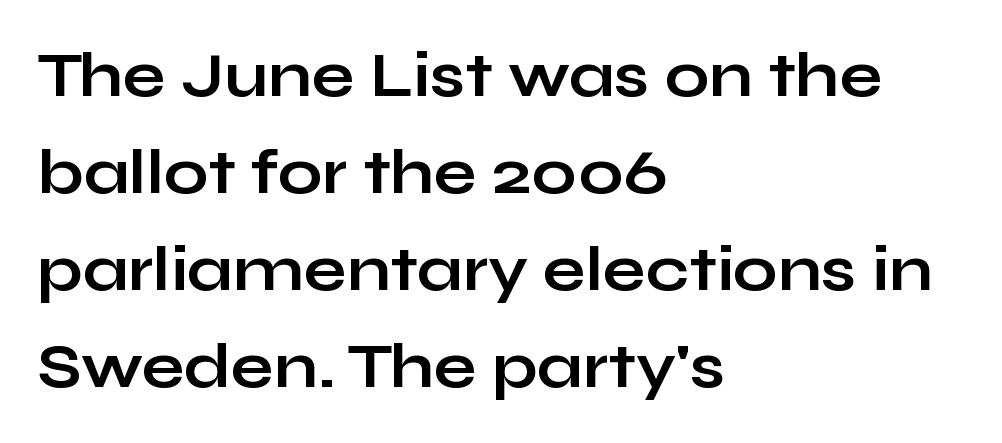
{"serif": "no", "italic": "no", "bold": "yes", "weight": "bold", "width": "wide", "stroke_contrast": "low", "x_height": "medium", "monospaced": "no", "underline": "no", "align": "left", "line_spacing": "normal", "line_spacing_ratio": 1.54, "letter_spacing": "normal", "letter_spacing_em": 0.0, "glyph_px": 63}
